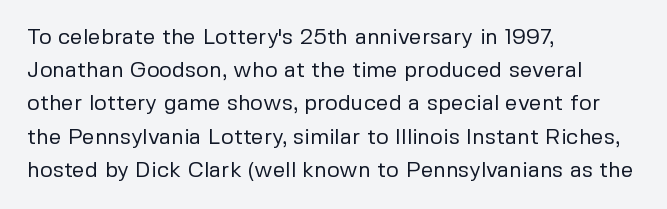
The image shows 22 px text type, upright; set left-aligned, normal line spacing (1.51x), normal letter spacing, not underlined.
